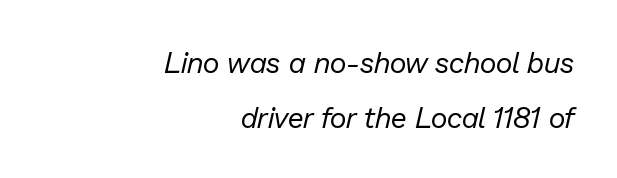
The image shows 29 px regular-weight type, italic (leaning right); set right-aligned, line spacing 1.89x, normal letter spacing, not underlined; low stroke contrast and a medium x-height.
